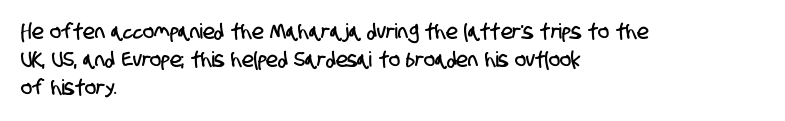
{"underline": "no", "align": "left", "line_spacing": "normal", "line_spacing_ratio": 1.34, "letter_spacing": "normal", "letter_spacing_em": 0.0, "glyph_px": 21}
